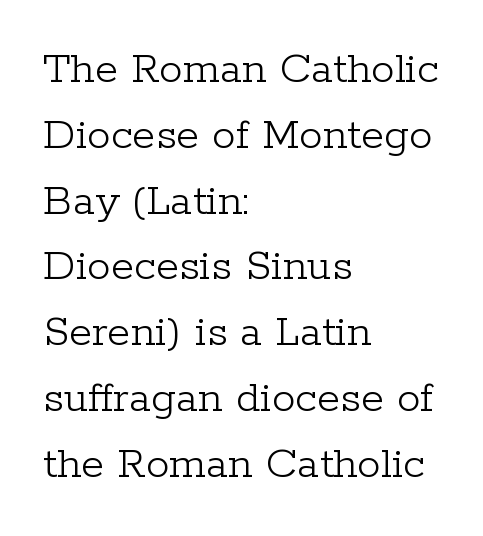
Q: Is the text bold? A: No.
Q: Is the text italic (slanted)? A: No, it is upright.
Q: Is the typeface a serif or a sans-serif typeface? A: Serif.
Q: Is the text underlined? A: No.
Q: How is the paragraph aligned? A: Left-aligned.
Q: Is the spacing between letters normal or unusually wide? A: Normal.
Q: Is the spacing between lines tight, normal or loose? A: Normal.
Q: Width (condensed, normal, or wide)? A: Normal.
Q: Stroke contrast? A: Low.
Q: x-height? A: Medium.
Q: Monospaced? A: No.
